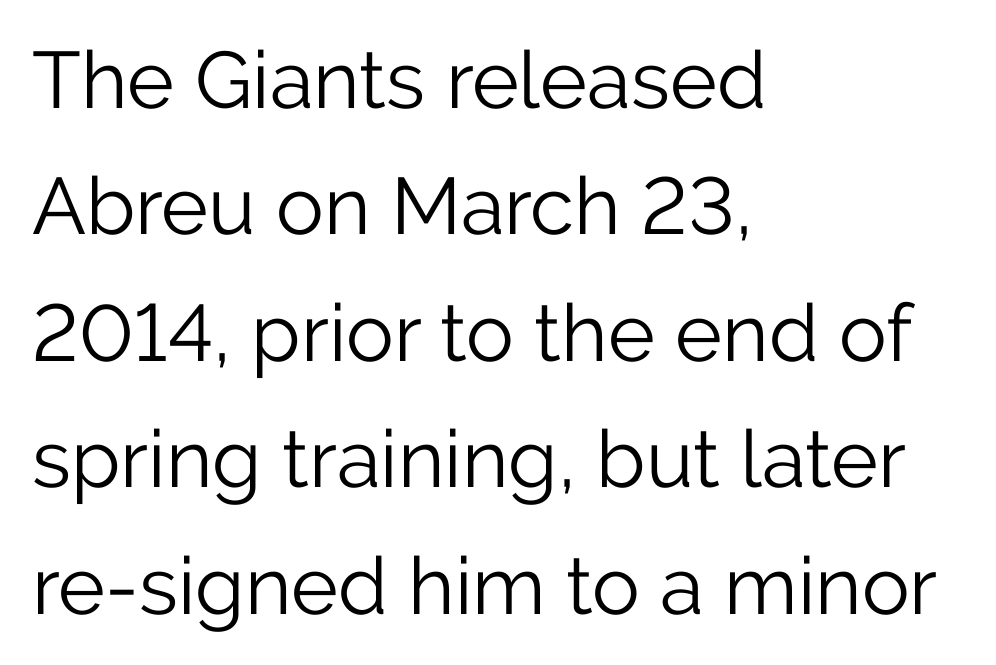
{"serif": "no", "italic": "no", "bold": "no", "weight": "light", "width": "normal", "stroke_contrast": "low", "x_height": "medium", "monospaced": "no", "underline": "no", "align": "left", "line_spacing": "normal", "line_spacing_ratio": 1.58, "letter_spacing": "normal", "letter_spacing_em": 0.0, "glyph_px": 80}
